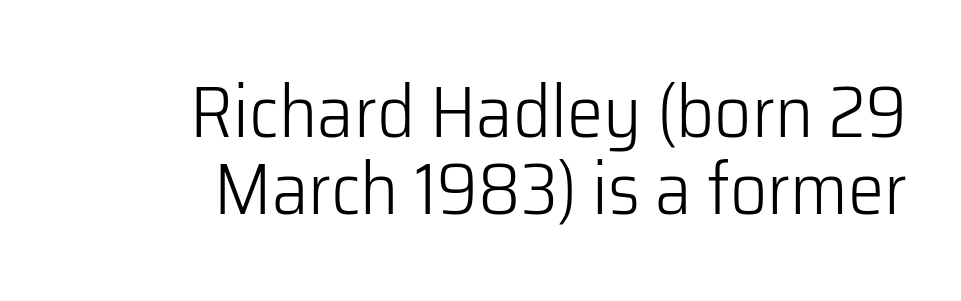
{"serif": "no", "italic": "no", "bold": "no", "weight": "light", "width": "normal", "stroke_contrast": "low", "x_height": "medium", "monospaced": "no", "underline": "no", "align": "right", "line_spacing": "tight", "line_spacing_ratio": 1.05, "letter_spacing": "normal", "letter_spacing_em": 0.0, "glyph_px": 73}
